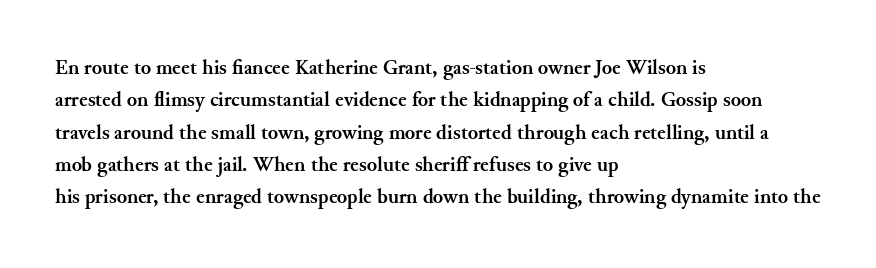
Q: Is the text bold? A: Yes.
Q: Is the text italic (slanted)? A: No, it is upright.
Q: Is the text underlined? A: No.
Q: How is the paragraph aligned? A: Left-aligned.
Q: Is the spacing between letters normal or unusually wide? A: Normal.
Q: Is the spacing between lines tight, normal or loose? A: Normal.
